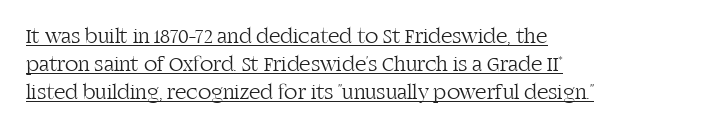
The image shows 22 px text type, upright; set left-aligned, normal line spacing (1.27x), normal letter spacing, underlined.
